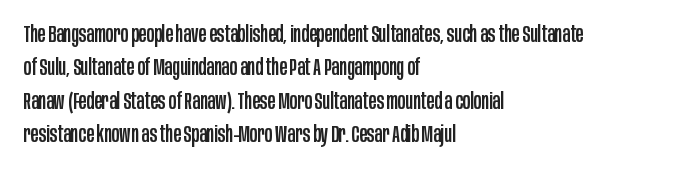
The image shows 23 px text type, upright; set left-aligned, normal line spacing (1.45x), normal letter spacing, not underlined.
